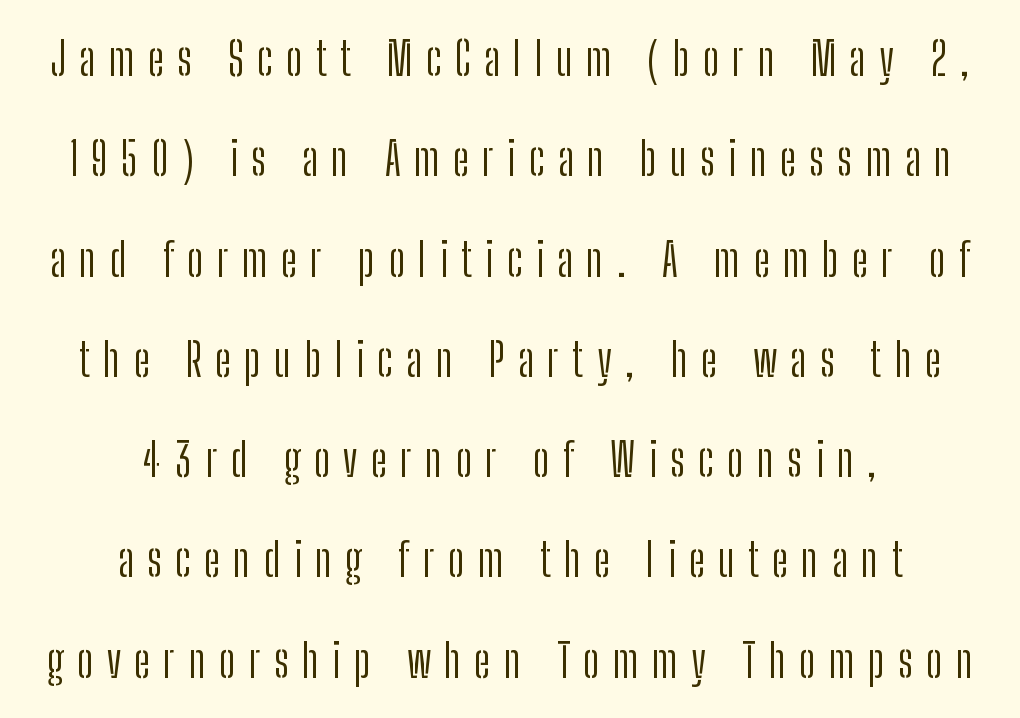
Q: Is the text bold? A: No.
Q: Is the text italic (slanted)? A: No, it is upright.
Q: Is the typeface a serif or a sans-serif typeface? A: Sans-serif.
Q: Is the text underlined? A: No.
Q: How is the paragraph aligned? A: Centered.
Q: Is the spacing between letters normal or unusually wide? A: Unusually wide.
Q: Is the spacing between lines tight, normal or loose? A: Loose.
Q: Width (condensed, normal, or wide)? A: Condensed.
Q: Stroke contrast? A: Low.
Q: x-height? A: Medium.
Q: Monospaced? A: No.
